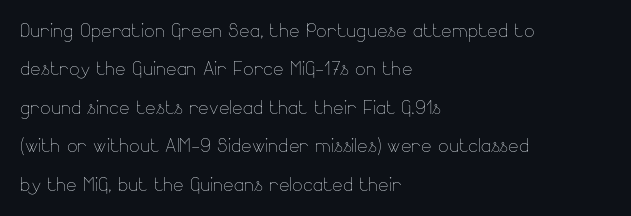
The image shows 25 px text type, upright; set left-aligned, normal line spacing (1.54x), normal letter spacing, not underlined.
